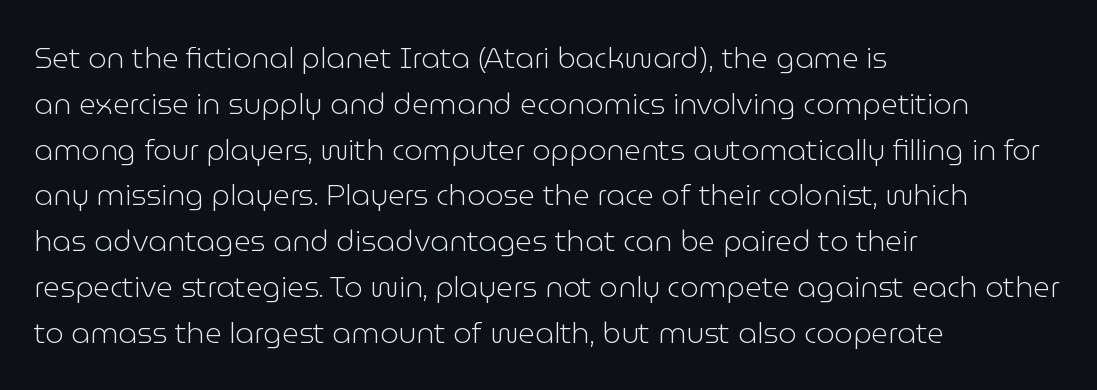
The image shows 29 px light sans-serif type, upright; set left-aligned, normal line spacing (1.58x), normal letter spacing, not underlined; low stroke contrast and a medium x-height.
